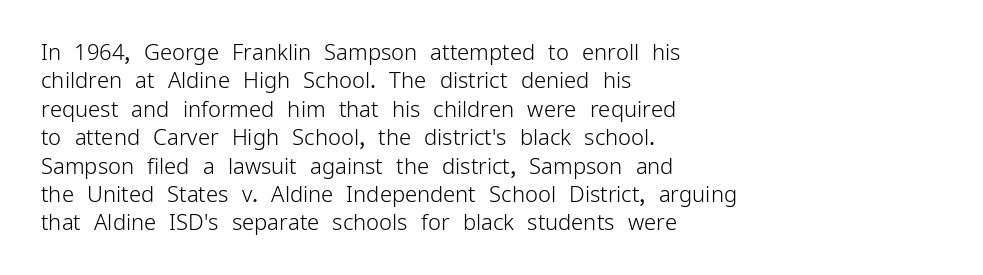
The image shows 22 px text type, upright; set left-aligned, normal line spacing (1.29x), normal letter spacing, not underlined.
